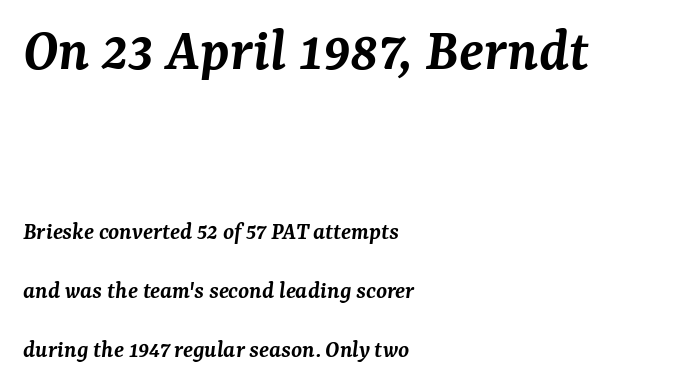
The image shows 62 px semibold serif type, italic (leaning right); set left-aligned, loose line spacing (2.37x), normal letter spacing, not underlined; the first (top) block is 2.48x larger; medium stroke contrast and a medium x-height.
